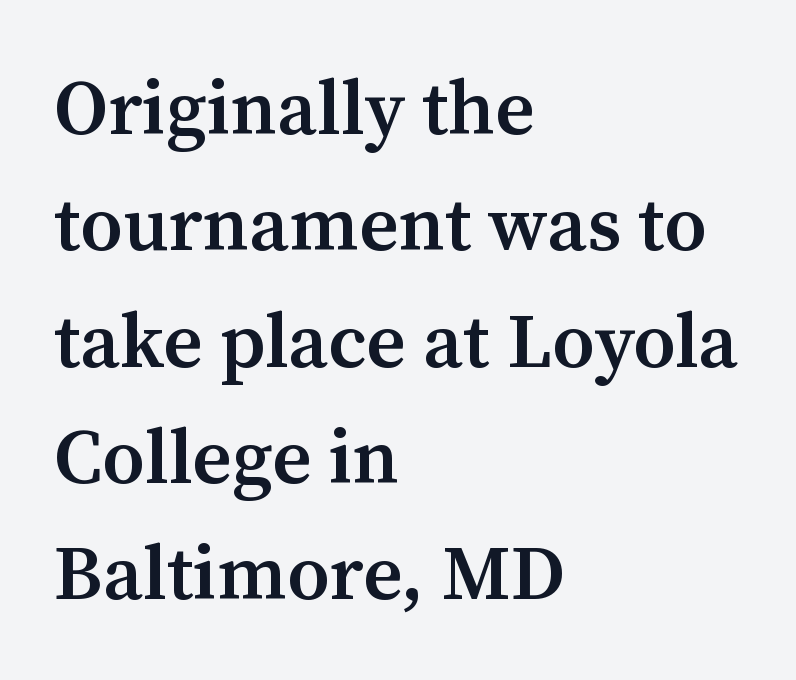
A fair bit of extra ink — the face is semibold, not bold. A typesetter would call this leading conventional body-copy spacing. The passage is arranged the way most books set body copy — flush left. Note the varied advance widths — an 'i' is clearly narrower than an 'm'.
